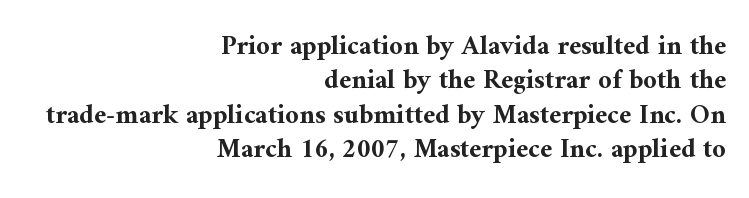
Q: Is the text bold? A: Yes.
Q: Is the text italic (slanted)? A: No, it is upright.
Q: Is the text underlined? A: No.
Q: How is the paragraph aligned? A: Right-aligned.
Q: Is the spacing between letters normal or unusually wide? A: Normal.
Q: Is the spacing between lines tight, normal or loose? A: Normal.
